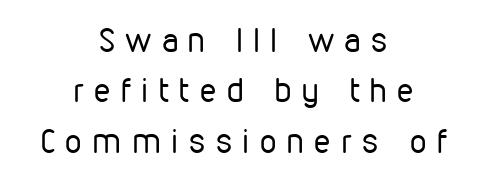
{"serif": "no", "italic": "no", "bold": "no", "weight": "regular", "width": "condensed", "stroke_contrast": "low", "x_height": "medium", "monospaced": "no", "underline": "no", "align": "center", "line_spacing": "normal", "line_spacing_ratio": 1.53, "letter_spacing": "wide", "letter_spacing_em": 0.32, "glyph_px": 33}
